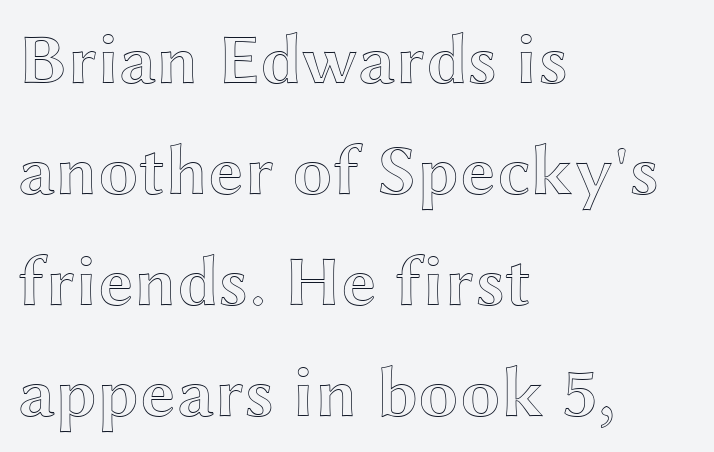
Here the glyphs are tracked normally, forming tight word shapes. Note the varied advance widths — an 'i' is clearly narrower than an 'm'. Characters remain perfectly vertical along every line. Each row of text sits above clean, open space.
